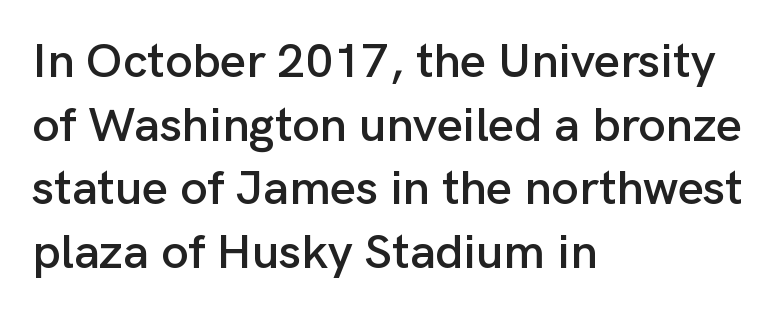
Q: Is the text italic (slanted)? A: No, it is upright.
Q: Is the typeface a serif or a sans-serif typeface? A: Sans-serif.
Q: Is the text underlined? A: No.
Q: How is the paragraph aligned? A: Left-aligned.
Q: Is the spacing between letters normal or unusually wide? A: Normal.
Q: Is the spacing between lines tight, normal or loose? A: Normal.
Q: Width (condensed, normal, or wide)? A: Normal.
Q: Stroke contrast? A: Low.
Q: x-height? A: Medium.
Q: Monospaced? A: No.
